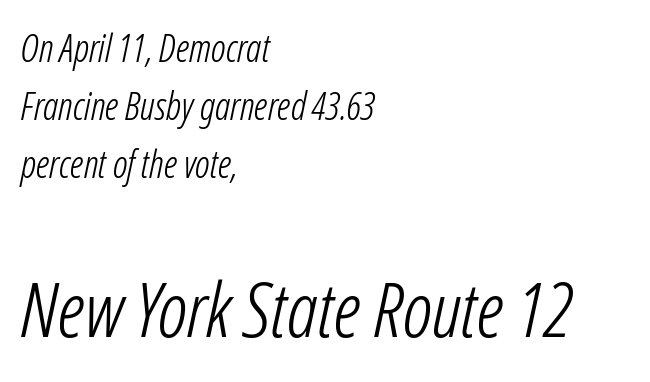
The image shows 76 px light, condensed type, italic (leaning right); set left-aligned, normal line spacing (1.52x), normal letter spacing, not underlined; the second (bottom) block is 2.0x larger; low stroke contrast and a medium x-height.
